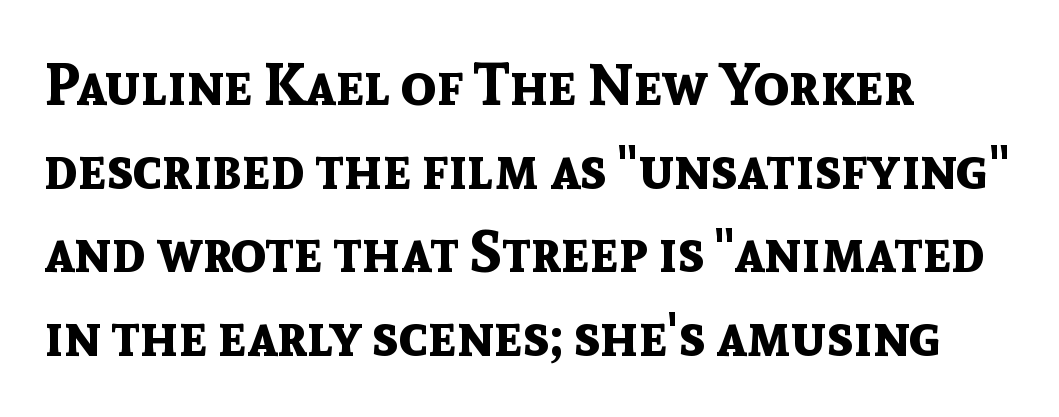
Q: Is the text bold? A: Yes.
Q: Is the text italic (slanted)? A: No, it is upright.
Q: Is the typeface a serif or a sans-serif typeface? A: Sans-serif.
Q: Is the text underlined? A: No.
Q: How is the paragraph aligned? A: Left-aligned.
Q: Is the spacing between letters normal or unusually wide? A: Normal.
Q: Is the spacing between lines tight, normal or loose? A: Normal.
Q: Width (condensed, normal, or wide)? A: Normal.
Q: x-height? A: Medium.
Q: Monospaced? A: No.
